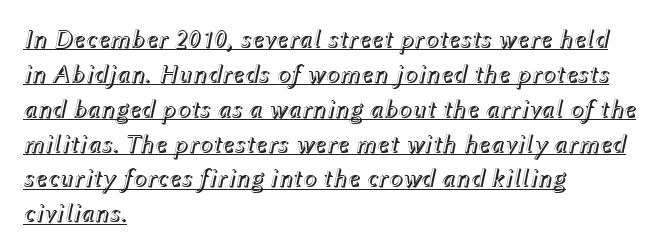
{"italic": "yes", "lean": "right", "slant_degrees": 12, "underline": "yes", "align": "left", "line_spacing": "normal", "line_spacing_ratio": 1.34, "letter_spacing": "normal", "letter_spacing_em": 0.0, "glyph_px": 26}
